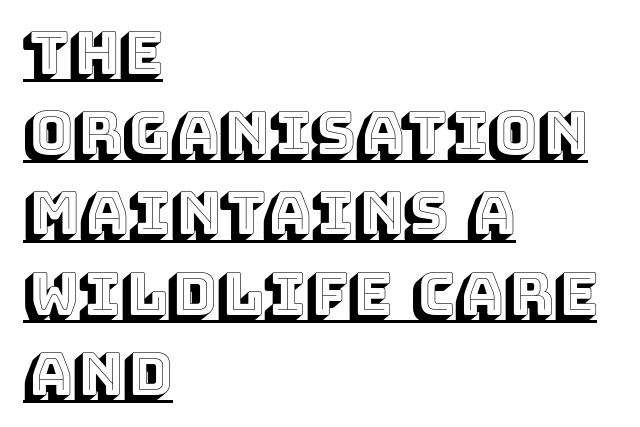
This block has exactly the height ordinary leading produces. The glyphs are accompanied by a horizontal stroke just below them. You could not count columns in this text — the font is proportionally spaced. Horizontal alignment here is leftward, the default for most running prose.
